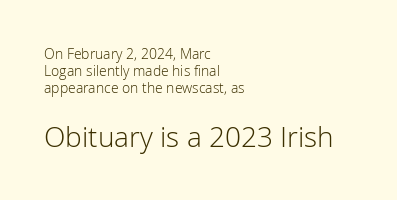
It's the straight-up-and-down kind of type. Type without underlining. Stem width sits at or under what a default text font uses. This rendering uses left alignment, leaving the right contour irregular. The text was rendered using a sans face with plain stroke endings.
